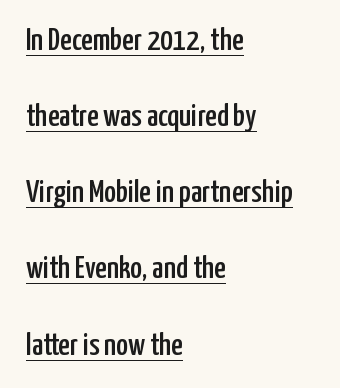
The image shows 32 px condensed sans-serif type, upright; set left-aligned, loose line spacing (2.38x), normal letter spacing, underlined; low stroke contrast and a medium x-height.
